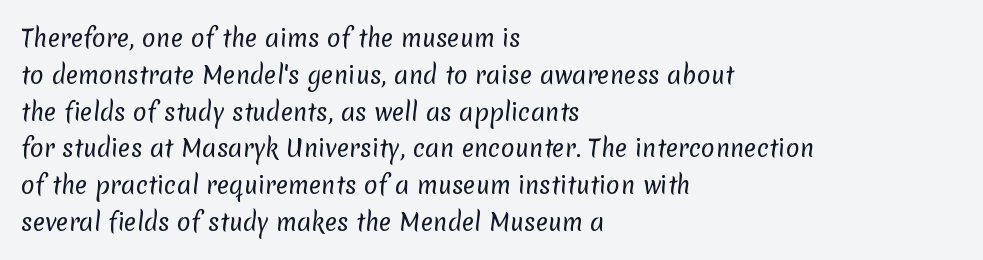
The image shows 23 px text type; set left-aligned, normal line spacing (1.6x), normal letter spacing, not underlined.
